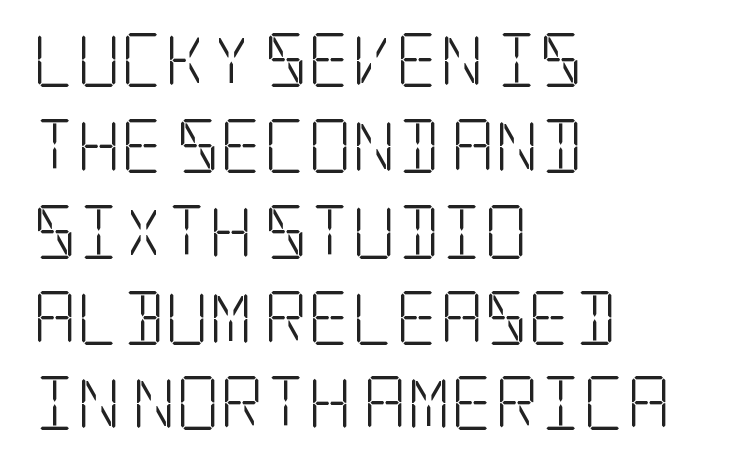
{"serif": "yes", "italic": "no", "bold": "no", "weight": "light", "width": "condensed", "stroke_contrast": "low", "x_height": "large", "underline": "no", "align": "left", "line_spacing": "normal", "line_spacing_ratio": 1.59, "letter_spacing": "normal", "letter_spacing_em": 0.0, "glyph_px": 54}
